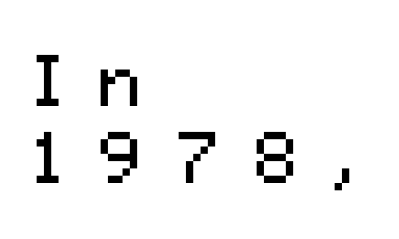
The font is comparable to plain body text, perhaps lighter. Nope, not italic — everything's standing straight. Short and long lines alike share a common starting point at left. This is sans-serif lettering, the kind often seen on screens and signage. The horizontal fit of the characters is loose and conspicuously gappy. The words here are not underlined.
